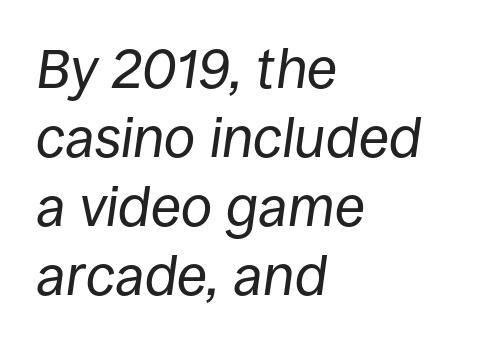
A typesetter would call this zero additional tracking. Descenders are the only things crossing below the line. Weight class: somewhere from thin through regular. Yep, that's italic — everything's leaning.
